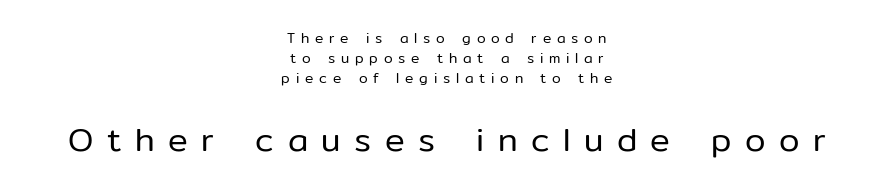
{"serif": "no", "italic": "no", "bold": "no", "weight": "regular", "width": "normal", "stroke_contrast": "low", "x_height": "medium", "monospaced": "no", "underline": "no", "align": "center", "line_spacing": "normal", "line_spacing_ratio": 1.44, "letter_spacing": "wide", "letter_spacing_em": 0.41, "larger_block": "second", "size_ratio": 2.36, "glyph_px": 33}
